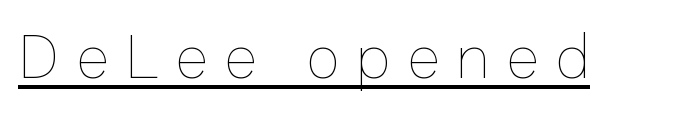
The image shows 63 px thin type, upright; set unusually wide letter spacing (+0.26 em), underlined; low stroke contrast and a medium x-height.
